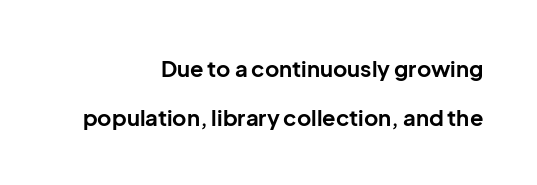
Q: Is the text bold? A: Yes.
Q: Is the text italic (slanted)? A: No, it is upright.
Q: Is the text underlined? A: No.
Q: How is the paragraph aligned? A: Right-aligned.
Q: Is the spacing between letters normal or unusually wide? A: Normal.
Q: Is the spacing between lines tight, normal or loose? A: Loose.
